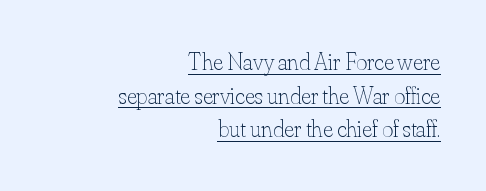
The image shows 24 px text type, upright; set right-aligned, normal line spacing (1.4x), normal letter spacing, underlined.
